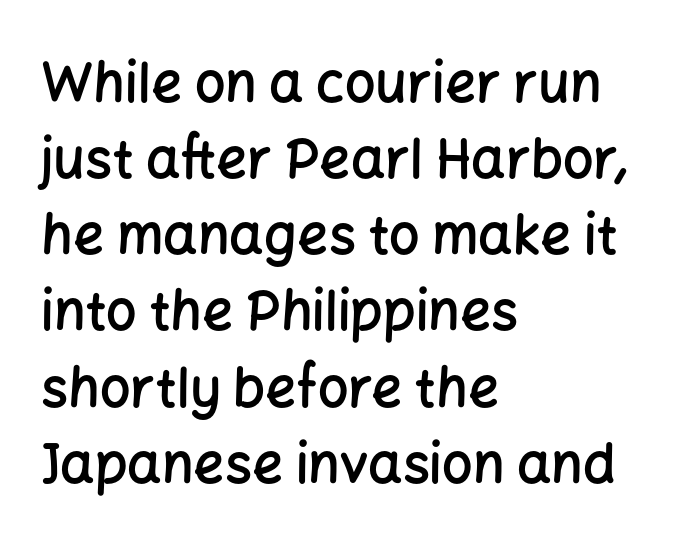
Q: Is the text bold? A: Semi-bold.
Q: Is the text italic (slanted)? A: No, it is upright.
Q: Is the typeface a serif or a sans-serif typeface? A: Sans-serif.
Q: Is the text underlined? A: No.
Q: How is the paragraph aligned? A: Left-aligned.
Q: Is the spacing between letters normal or unusually wide? A: Normal.
Q: Is the spacing between lines tight, normal or loose? A: Normal.
Q: Width (condensed, normal, or wide)? A: Normal.
Q: Stroke contrast? A: Low.
Q: x-height? A: Medium.
Q: Monospaced? A: No.
